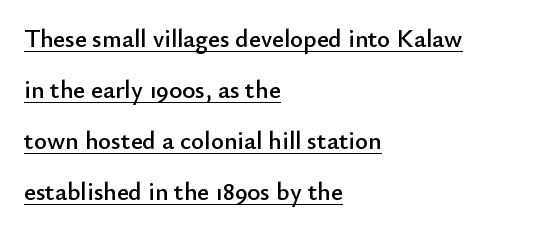
The image shows 25 px text type, upright; set left-aligned, loose line spacing (2.04x), normal letter spacing, underlined.
